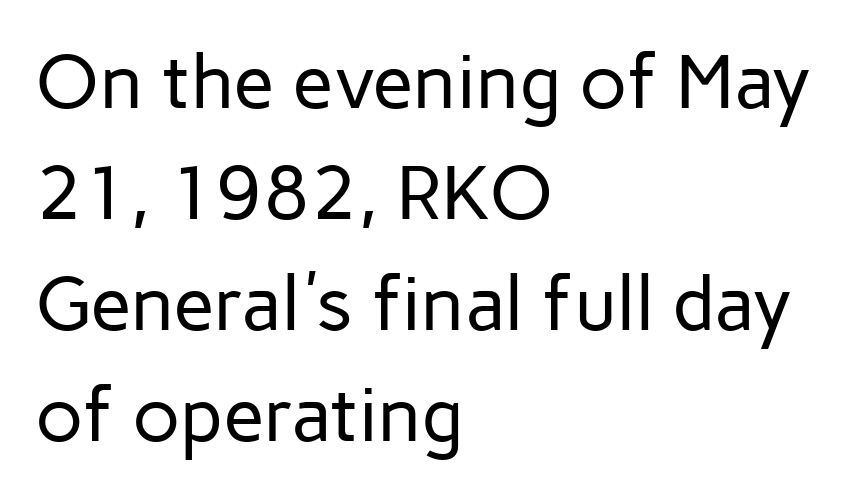
There is no visible air inserted between adjacent glyphs. A quiet, ordinary-to-light weight characterises the typeface. The strip under each line holds only bare page. A typesetter would call this proportional, since set widths differ per character.
